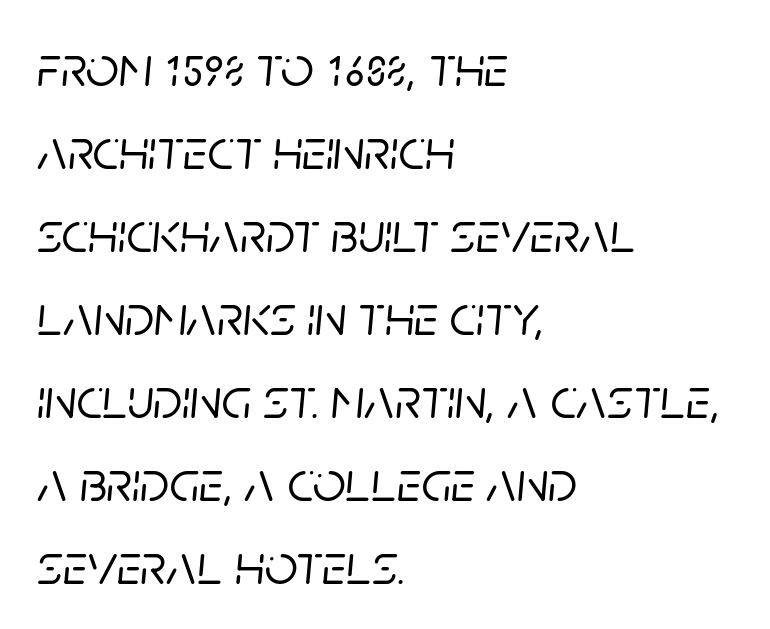
{"italic": "yes", "lean": "right", "slant_degrees": 5, "width": "normal", "stroke_contrast": "low", "x_height": "large", "monospaced": "no", "underline": "no", "align": "left", "line_spacing": "normal", "line_spacing_ratio": 1.43, "letter_spacing": "normal", "letter_spacing_em": 0.0, "glyph_px": 58}
